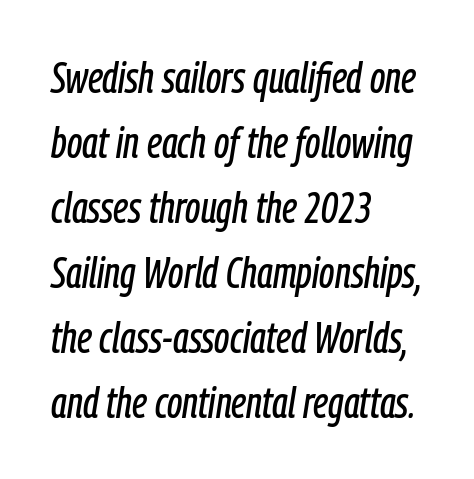
Q: Is the text italic (slanted)? A: Yes, it leans right by about 9 degrees.
Q: Is the text underlined? A: No.
Q: How is the paragraph aligned? A: Left-aligned.
Q: Is the spacing between letters normal or unusually wide? A: Normal.
Q: Is the spacing between lines tight, normal or loose? A: Normal.
Q: Width (condensed, normal, or wide)? A: Condensed.
Q: Stroke contrast? A: Low.
Q: x-height? A: Medium.
Q: Monospaced? A: No.
